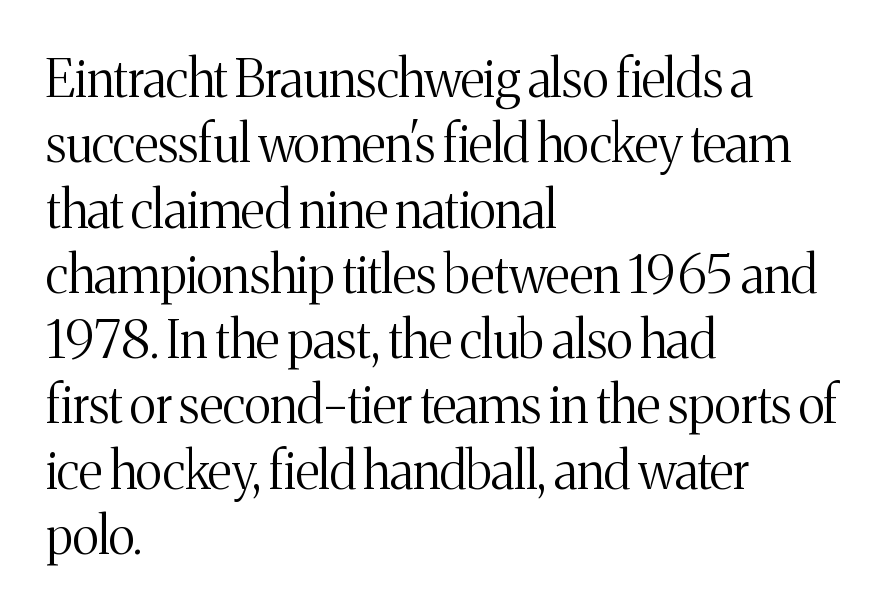
Leftover space on each line is placed entirely after the last word. Spacing verdict: proportional, widths tailored to each character. No italicization has been applied; the sample stays upright. Summary of weight: not heavy and not bold. In terms of letterspacing, this is plain default setting. The rendering shows small feet on the letterforms — a serif design.
